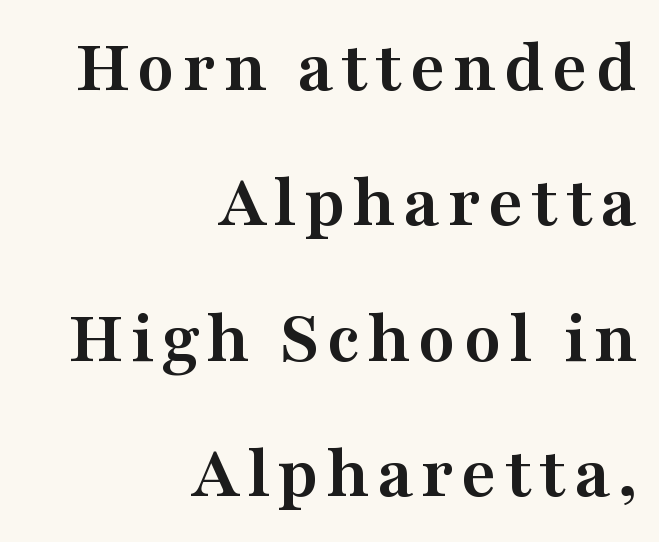
The image shows 76 px semibold, wide serif type, upright; set right-aligned, line spacing 1.78x, not underlined; medium stroke contrast and a medium x-height.
